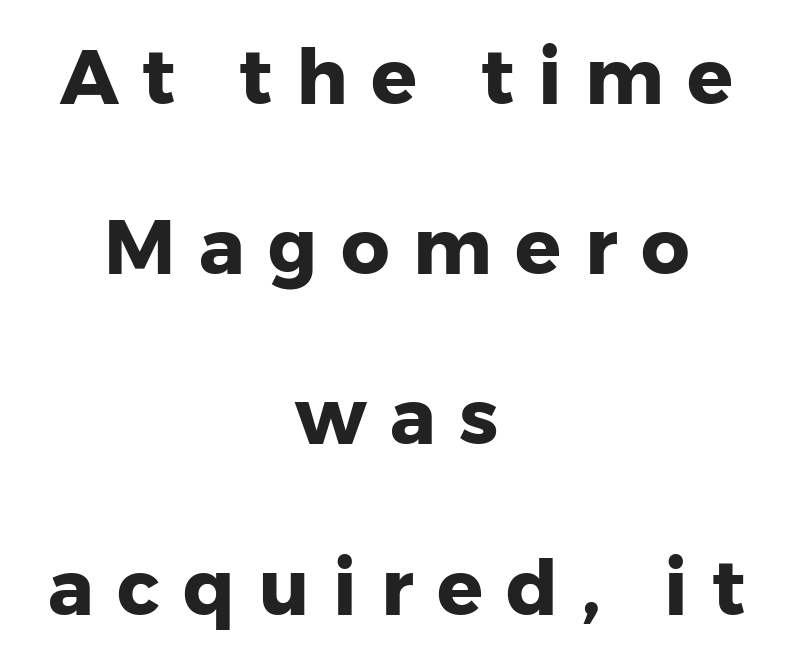
{"serif": "no", "italic": "no", "bold": "yes", "weight": "heavy", "width": "normal", "stroke_contrast": "low", "x_height": "medium", "monospaced": "no", "underline": "no", "align": "center", "line_spacing": "loose", "line_spacing_ratio": 2.24, "letter_spacing": "wide", "letter_spacing_em": 0.31, "glyph_px": 76}
